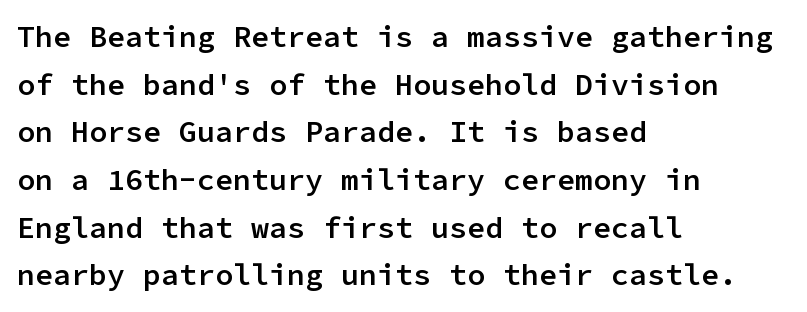
{"serif": "no", "italic": "no", "bold": "semi", "weight": "semibold", "width": "normal", "stroke_contrast": "low", "x_height": "medium", "monospaced": "yes", "underline": "no", "align": "left", "line_spacing": "normal", "line_spacing_ratio": 1.59, "letter_spacing": "normal", "letter_spacing_em": 0.0, "glyph_px": 30}
